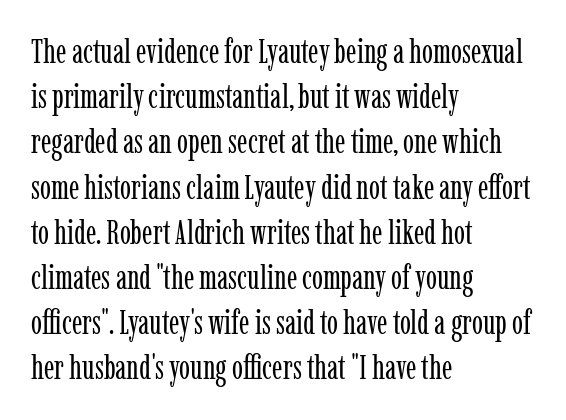
Q: Is the text bold? A: No.
Q: Is the text italic (slanted)? A: No, it is upright.
Q: Is the typeface a serif or a sans-serif typeface? A: Serif.
Q: Is the text underlined? A: No.
Q: How is the paragraph aligned? A: Left-aligned.
Q: Is the spacing between letters normal or unusually wide? A: Normal.
Q: Is the spacing between lines tight, normal or loose? A: Normal.
Q: Width (condensed, normal, or wide)? A: Condensed.
Q: Stroke contrast? A: Low.
Q: x-height? A: Medium.
Q: Monospaced? A: No.
